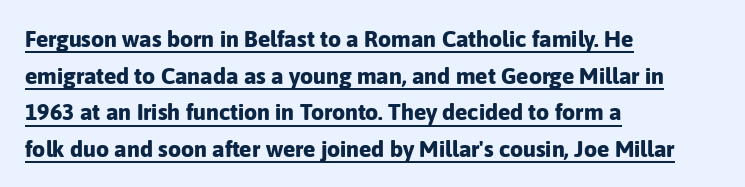
The image shows 23 px bold type, upright; set left-aligned, normal line spacing (1.59x), normal letter spacing, underlined.
